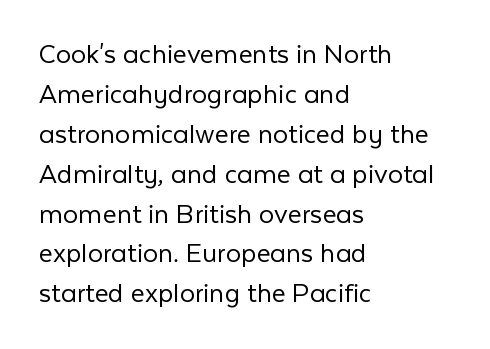
{"serif": "no", "italic": "no", "bold": "no", "weight": "light", "width": "normal", "stroke_contrast": "low", "x_height": "medium", "monospaced": "no", "underline": "no", "align": "left", "line_spacing": "normal", "line_spacing_ratio": 1.33, "letter_spacing": "normal", "letter_spacing_em": 0.0, "glyph_px": 30}
